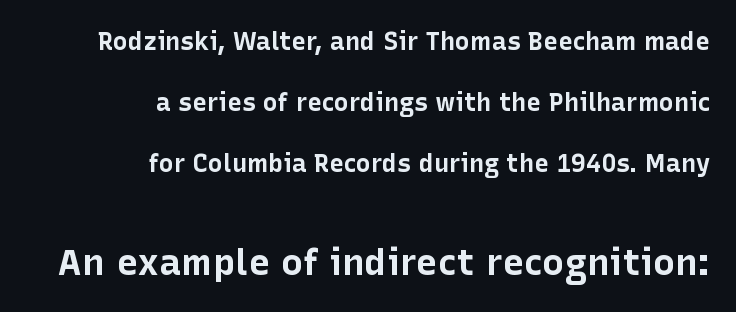
{"serif": "no", "italic": "no", "bold": "yes", "weight": "bold", "width": "normal", "stroke_contrast": "low", "x_height": "medium", "monospaced": "no", "underline": "no", "align": "right", "line_spacing": "loose", "line_spacing_ratio": 2.45, "letter_spacing": "normal", "letter_spacing_em": 0.0, "larger_block": "second", "size_ratio": 1.48, "glyph_px": 37}
